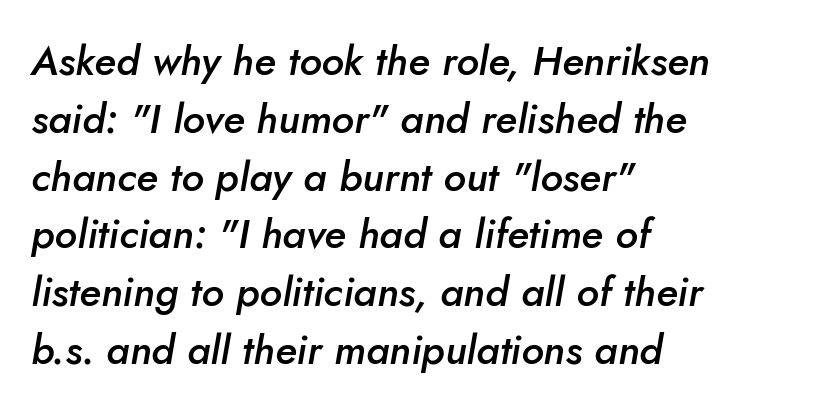
It's the slanting kind of type. You could not count columns in this text — the font is proportionally spaced. The strokes are fattened partway — semibold, not bold. Caption: multi-line text, flush left, ragged right. Each new line begins a customary step beneath the previous one. In terms of letterspacing, this is plain default setting.
